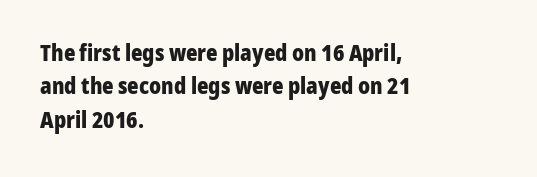
The strip under each line holds only bare page. Between one letter and the next there's only the usual sliver of space. Is there any slant? The stems are plumb. Plenty of ink on the page — the face is bold. Leading matches the norm, producing a regular column.
